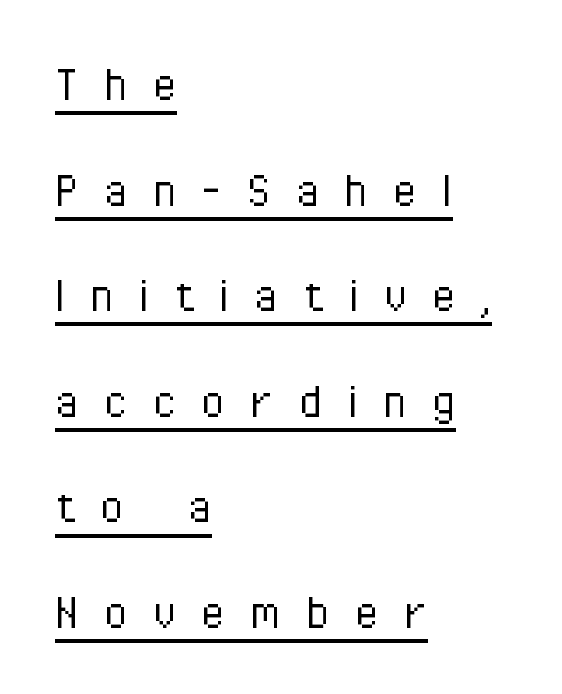
The image shows 55 px light, condensed sans-serif type, upright; set left-aligned, loose line spacing (1.92x), unusually wide letter spacing (+0.45 em), underlined; low stroke contrast and a medium x-height.
